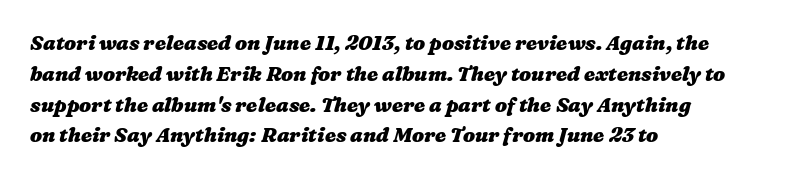
If you drew a ruler down the left edge, every line would touch it. Honestly, the letter spacing is just normal — you wouldn't notice it. These lines sit exactly where default settings would place them. Descenders hang freely into open space. Bold? Absolutely — the strokes are thick and heavy.
